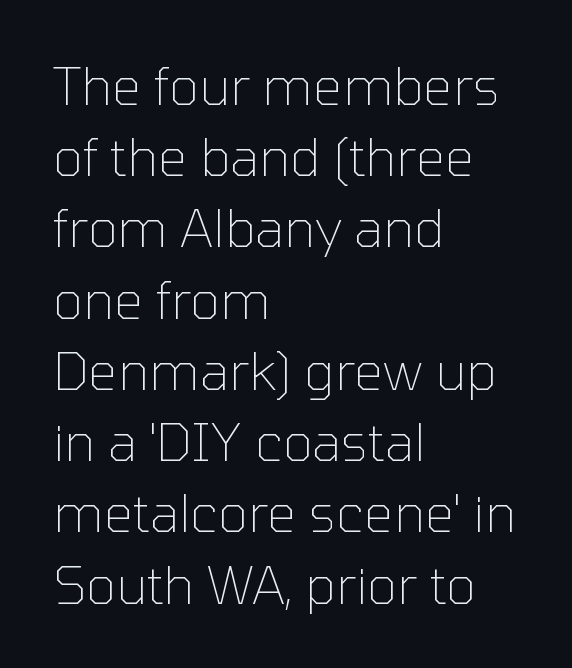
Q: Is the text bold? A: No.
Q: Is the text italic (slanted)? A: No, it is upright.
Q: Is the typeface a serif or a sans-serif typeface? A: Sans-serif.
Q: Is the text underlined? A: No.
Q: How is the paragraph aligned? A: Left-aligned.
Q: Is the spacing between letters normal or unusually wide? A: Normal.
Q: Is the spacing between lines tight, normal or loose? A: Normal.
Q: Width (condensed, normal, or wide)? A: Normal.
Q: Stroke contrast? A: Low.
Q: x-height? A: Medium.
Q: Monospaced? A: No.
